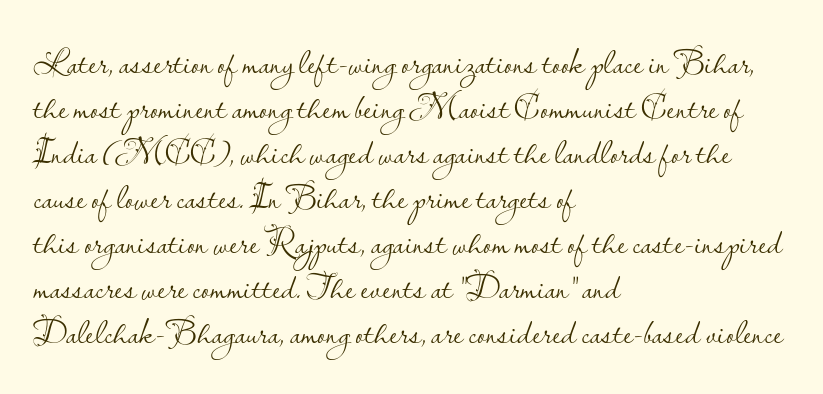
{"serif": "no", "bold": "no", "weight": "light", "width": "normal", "stroke_contrast": "low", "x_height": "small", "monospaced": "no", "underline": "no", "align": "left", "line_spacing": "normal", "line_spacing_ratio": 1.25, "letter_spacing": "normal", "letter_spacing_em": 0.0, "glyph_px": 36}
